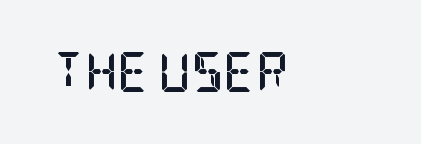
The typesetter chose a ragged-right arrangement here. Typesetter's note: full bold, strokes at maximum text heaviness. The letters stand upright; this is a roman face. The space beneath each line is pristine and unruled. You can tell from the footed stems that serif type was used.
